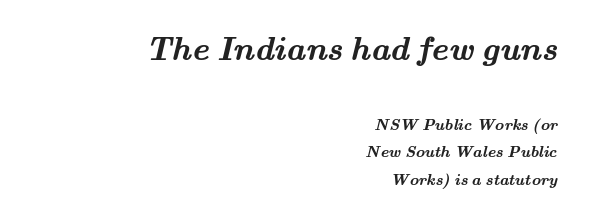
Look at the bottom of the vertical strokes: they flare into serifs here. Each letter keeps its own natural width here, so spacing adapts to shape. Larger block? The one above; the one below is distinctly smaller. A full-strength bold gives these letters their thick strokes. The paragraph has a hard right edge and a soft left edge. The glyphs are unaccompanied by any horizontal stroke below them.
